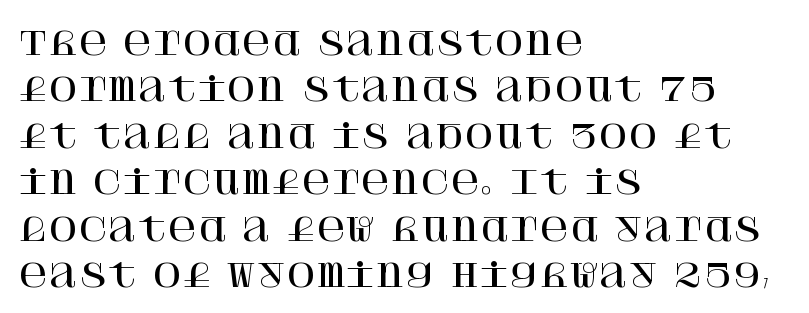
The image shows 32 px serif type, upright; set left-aligned, normal line spacing (1.45x), normal letter spacing, not underlined; high stroke contrast and a large x-height.
